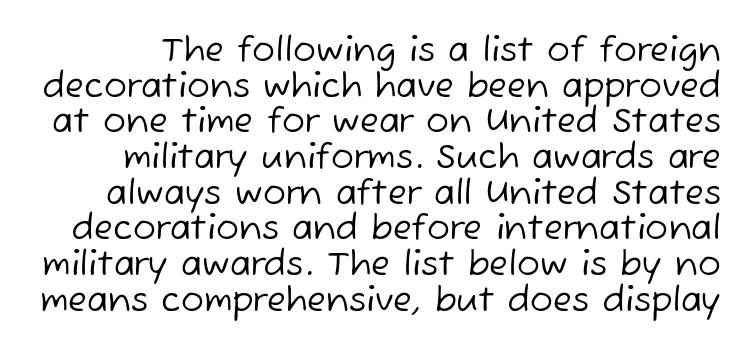
Q: Is the text bold? A: No.
Q: Is the typeface a serif or a sans-serif typeface? A: Sans-serif.
Q: Is the text underlined? A: No.
Q: Is the spacing between letters normal or unusually wide? A: Normal.
Q: Is the spacing between lines tight, normal or loose? A: Tight.
Q: Width (condensed, normal, or wide)? A: Normal.
Q: Stroke contrast? A: Low.
Q: x-height? A: Medium.
Q: Monospaced? A: No.
